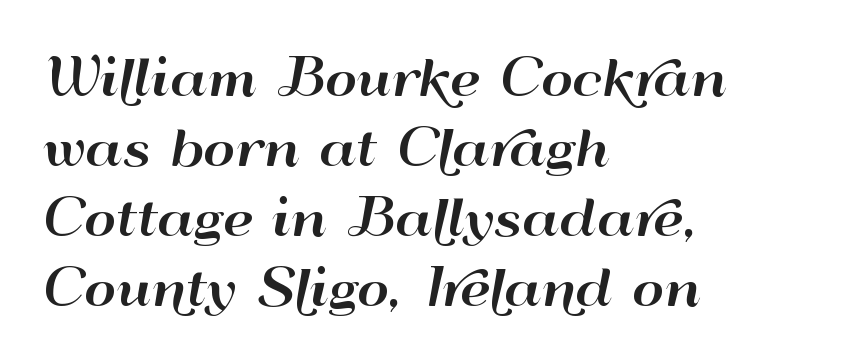
Q: Is the text italic (slanted)? A: Yes.
Q: Is the typeface a serif or a sans-serif typeface? A: Sans-serif.
Q: Is the text underlined? A: No.
Q: How is the paragraph aligned? A: Left-aligned.
Q: Is the spacing between letters normal or unusually wide? A: Normal.
Q: Is the spacing between lines tight, normal or loose? A: Normal.
Q: Width (condensed, normal, or wide)? A: Wide.
Q: Stroke contrast? A: High.
Q: x-height? A: Small.
Q: Monospaced? A: No.
